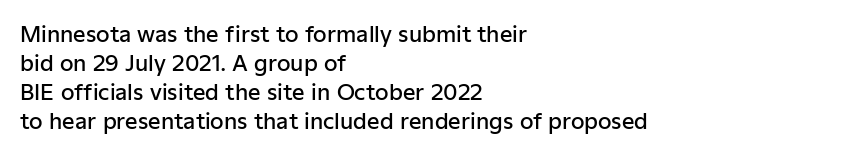
The image shows 22 px text type, upright; set left-aligned, normal line spacing (1.32x), normal letter spacing, not underlined.
